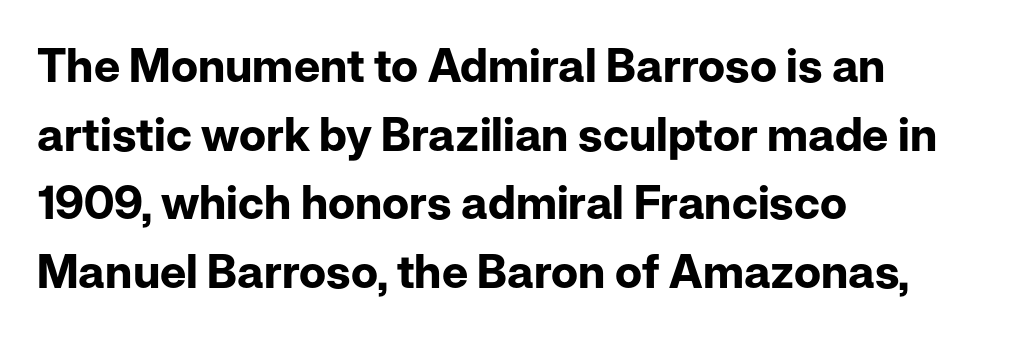
The image shows 46 px bold sans-serif type, upright; set left-aligned, normal line spacing (1.49x), normal letter spacing, not underlined; low stroke contrast and a medium x-height.
